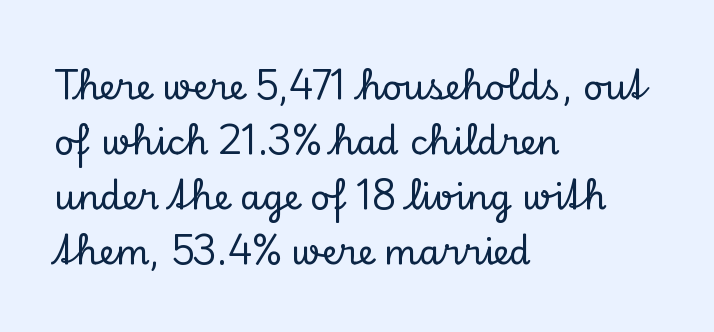
The image shows 35 px text type, upright; set left-aligned, normal line spacing (1.57x), normal letter spacing, not underlined; low stroke contrast and a small x-height.
